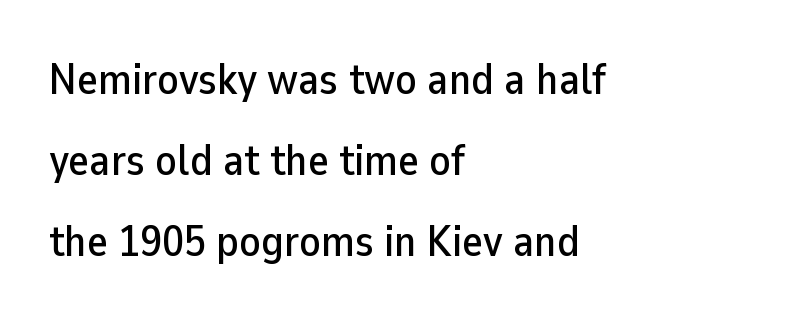
Looks like regular typesetting: each glyph gets only the width it needs. Anything drawn beneath the words? Only blank space. Does the lettering tilt? It doesn't — this is upright. Here the glyphs are tracked normally, forming tight word shapes. Serif or sans? Sans — the stroke terminals are bare.
